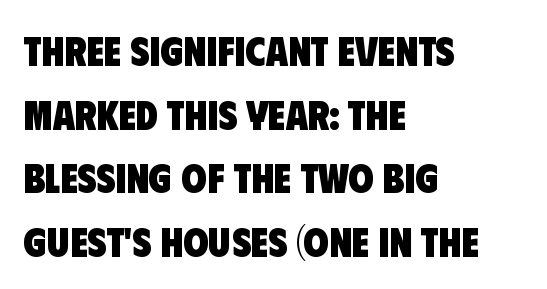
{"serif": "no", "bold": "yes", "weight": "heavy", "width": "condensed", "stroke_contrast": "low", "x_height": "large", "monospaced": "no", "underline": "no", "align": "left", "line_spacing": "normal", "line_spacing_ratio": 1.55, "letter_spacing": "normal", "letter_spacing_em": 0.0, "glyph_px": 41}
